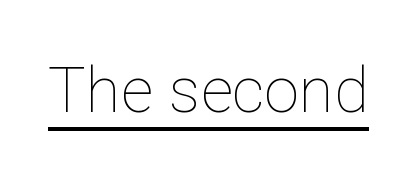
Each letter keeps its own natural width here, so spacing adapts to shape. Check the space under the baseline: a stroke is drawn there. This sample uses an upright cut, with every glyph sitting square on the baseline. Each stroke keeps to a modest, everyday thickness or less. You could call the tracking neutral — neither tight nor loose.
